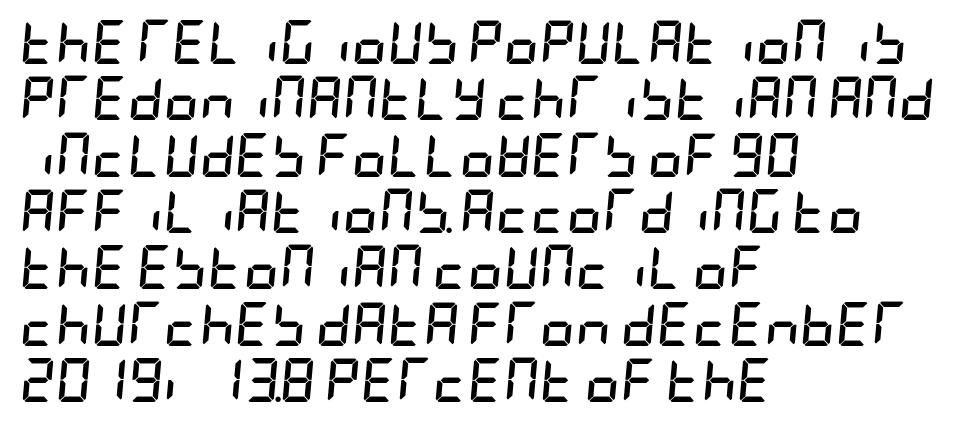
Q: Is the text bold? A: Yes.
Q: Is the text italic (slanted)? A: Yes, it leans right by about 5 degrees.
Q: Is the text underlined? A: No.
Q: How is the paragraph aligned? A: Left-aligned.
Q: Is the spacing between letters normal or unusually wide? A: Normal.
Q: Is the spacing between lines tight, normal or loose? A: Normal.
Q: Width (condensed, normal, or wide)? A: Condensed.
Q: Stroke contrast? A: Low.
Q: x-height? A: Large.
